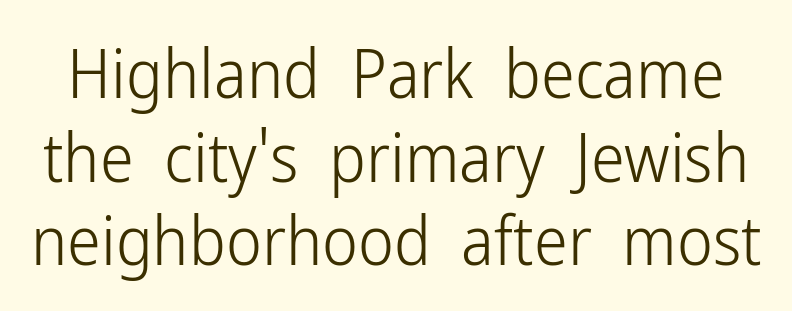
A typesetter would label this face a sans. Quick note: underline off. Tall strokes in this sample are plumb rather than angled. Ink coverage per letter is moderate at most. Here the designer chose a conventional face with non-uniform glyph widths. Glyph-to-glyph distance matches everyday printed text.
